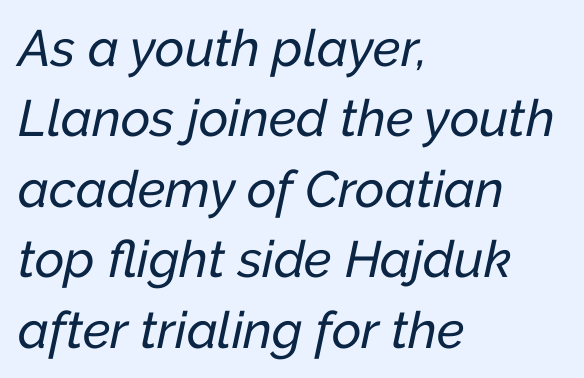
Q: Is the text italic (slanted)? A: Yes, it leans right by about 12 degrees.
Q: Is the text underlined? A: No.
Q: How is the paragraph aligned? A: Left-aligned.
Q: Is the spacing between letters normal or unusually wide? A: Normal.
Q: Is the spacing between lines tight, normal or loose? A: Normal.
Q: Width (condensed, normal, or wide)? A: Normal.
Q: Stroke contrast? A: Low.
Q: x-height? A: Medium.
Q: Monospaced? A: No.
